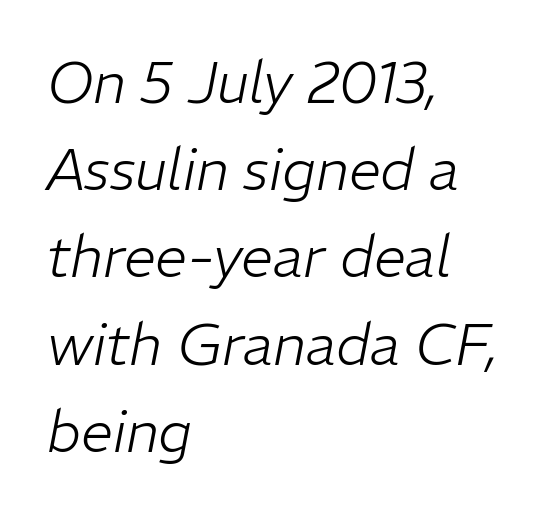
The face used here is proportionally spaced, like ordinary book or web type. Typeset ragged right — the left edge is the straight one. Weight class: somewhere from thin through regular. Horizontal bands of white between lines are of average thickness. Inter-character spacing is left at the font's built-in metrics. The typography opts for an oblique posture over an upright one.
